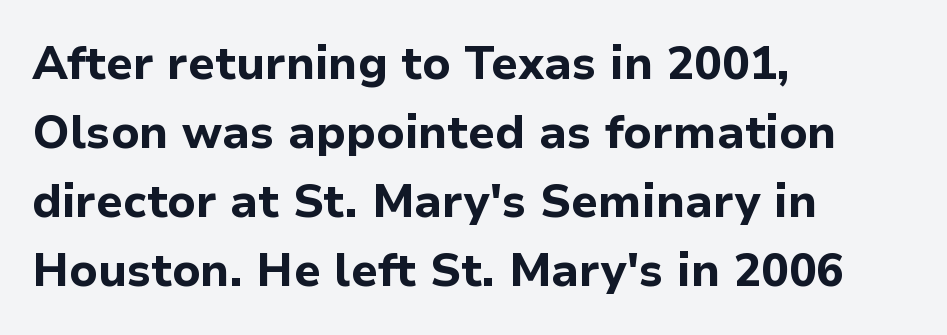
The type family on display is of the sans-serif kind. The face used here is proportionally spaced, like ordinary book or web type. The lettering stays uniformly vertical, giving the passage a roman look. The foot of each line stays bare and open. The rendering uses a moderate line-height, typical for paragraphs.
